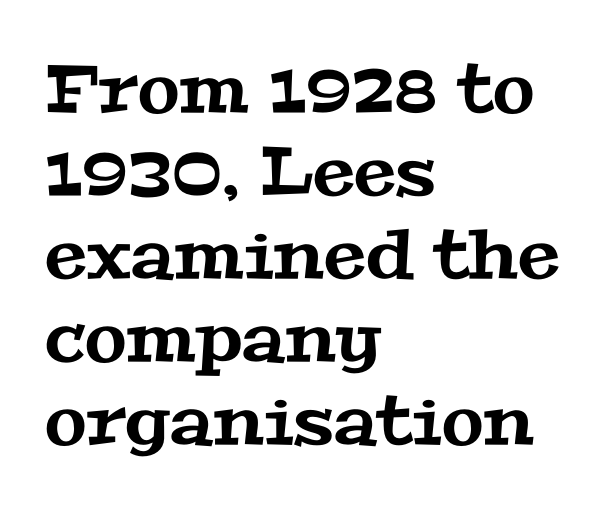
The image shows 68 px wide serif type; set left-aligned, line spacing 1.22x, normal letter spacing, not underlined; medium stroke contrast and a medium x-height.
